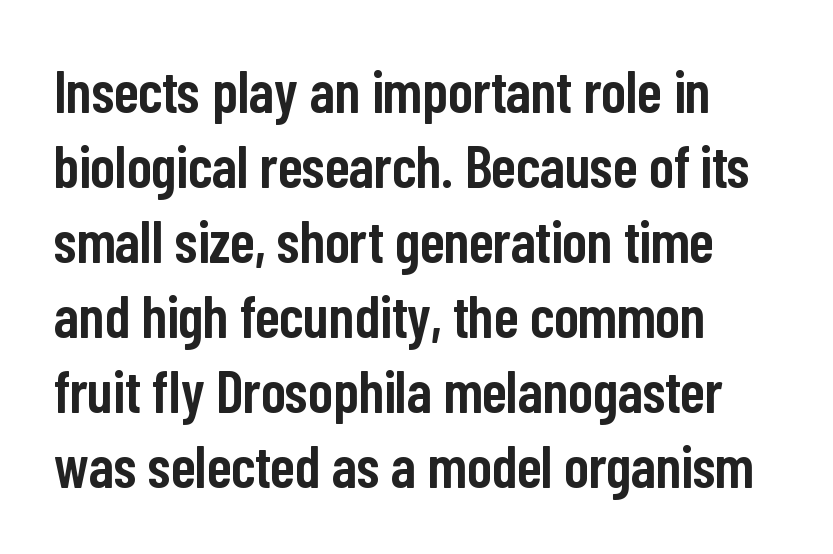
The image shows 59 px semibold, condensed sans-serif type, upright; set left-aligned, normal line spacing (1.27x), normal letter spacing, not underlined; low stroke contrast and a medium x-height.
